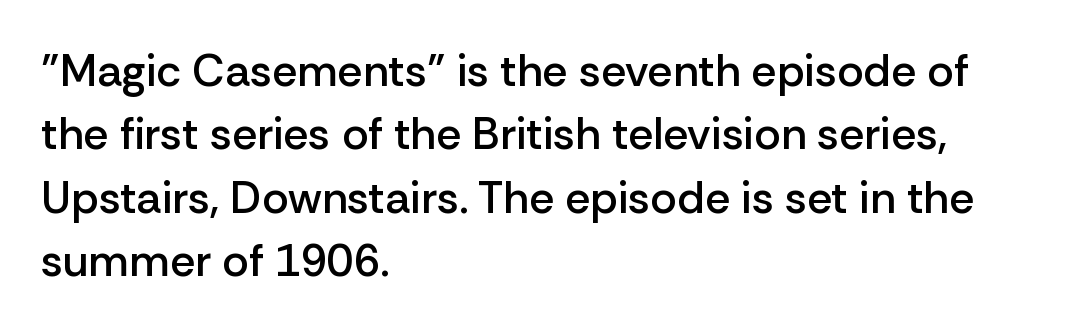
The face used here is proportionally spaced, like ordinary book or web type. The paragraph has a hard left edge and a soft right edge. The type family on display is of the sans-serif kind. Rule under the text: the space is simply empty.
